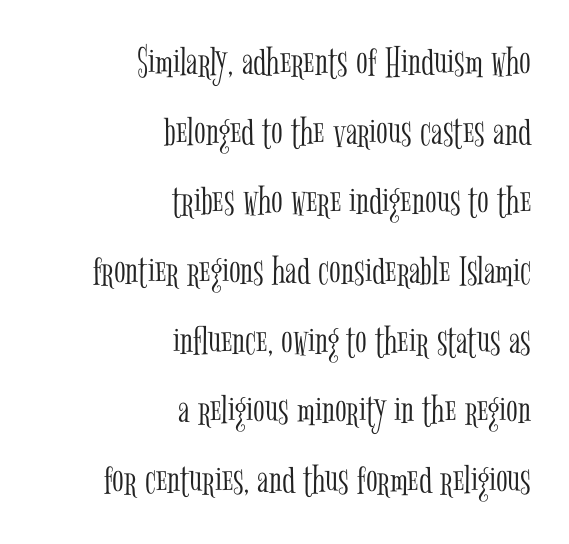
The image shows 43 px light, condensed serif type, upright; set right-aligned, normal line spacing (1.62x), normal letter spacing, not underlined; low stroke contrast and a medium x-height.
